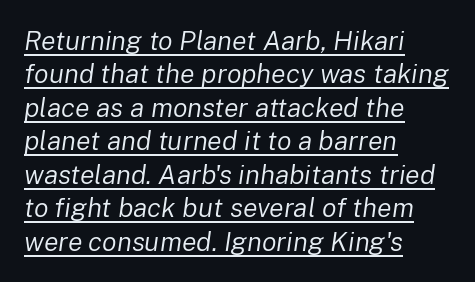
Q: Is the text bold? A: No.
Q: Is the text italic (slanted)? A: Yes, it leans right by about 8 degrees.
Q: Is the text underlined? A: Yes.
Q: How is the paragraph aligned? A: Left-aligned.
Q: Is the spacing between letters normal or unusually wide? A: Normal.
